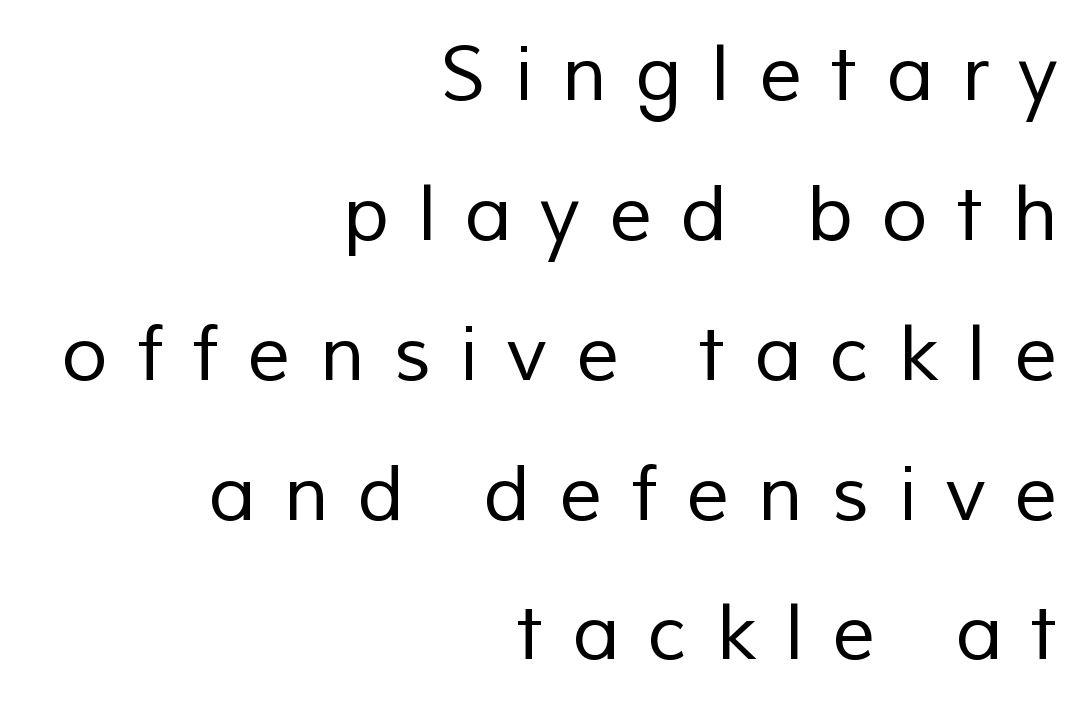
The image shows 76 px regular-weight sans-serif type; set right-aligned, line spacing 1.84x, unusually wide letter spacing (+0.38 em), not underlined; low stroke contrast and a medium x-height.
